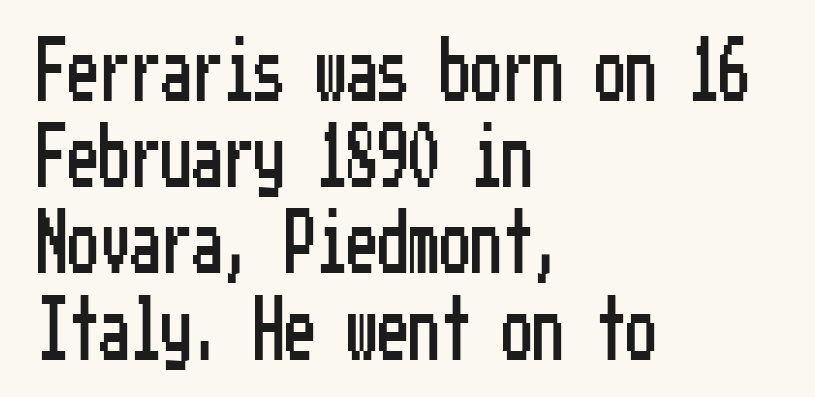
The image shows 62 px condensed sans-serif type, upright; set left-aligned, normal line spacing (1.39x), normal letter spacing, not underlined; low stroke contrast and a medium x-height.
